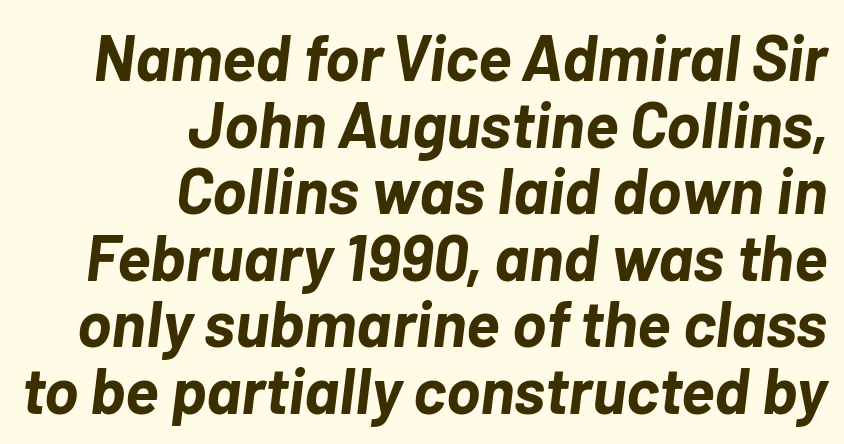
Students, this is bold: see how much ink each stroke carries. In terms of posture, this sample is oblique. Spacing verdict: proportional, widths tailored to each character. Check under the words: just untouched page. This sample uses plain, unmodified letter spacing. Teacher's note: observe the even right margin — that is flush-right alignment.
